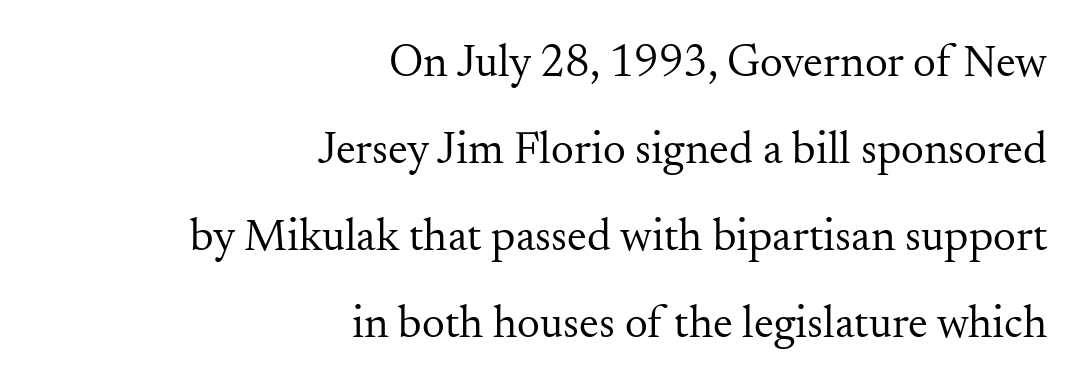
The image shows 45 px regular-weight serif type, upright; set right-aligned, loose line spacing (1.93x), normal letter spacing, not underlined; medium stroke contrast and a small x-height.
